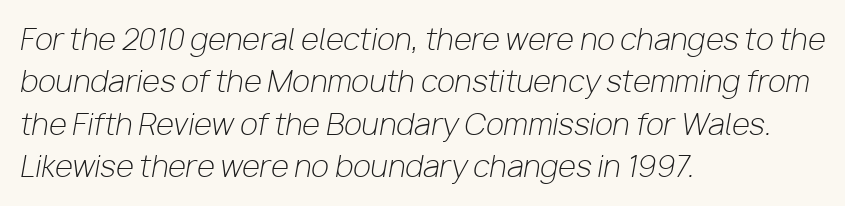
Q: Is the text bold? A: No.
Q: Is the text italic (slanted)? A: Yes, it leans right by about 10 degrees.
Q: Is the text underlined? A: No.
Q: How is the paragraph aligned? A: Left-aligned.
Q: Is the spacing between letters normal or unusually wide? A: Normal.
Q: Is the spacing between lines tight, normal or loose? A: Normal.
Q: Width (condensed, normal, or wide)? A: Normal.
Q: Stroke contrast? A: Low.
Q: x-height? A: Medium.
Q: Monospaced? A: No.
